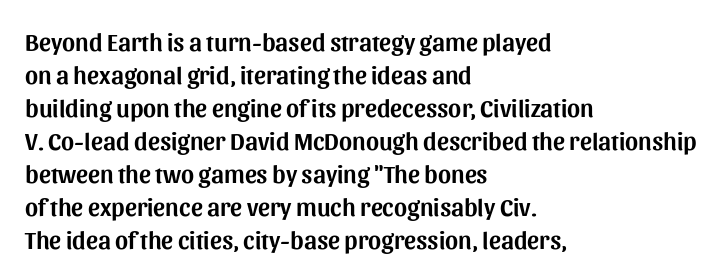
Q: Is the text italic (slanted)? A: No, it is upright.
Q: Is the text underlined? A: No.
Q: How is the paragraph aligned? A: Left-aligned.
Q: Is the spacing between letters normal or unusually wide? A: Normal.
Q: Is the spacing between lines tight, normal or loose? A: Normal.
